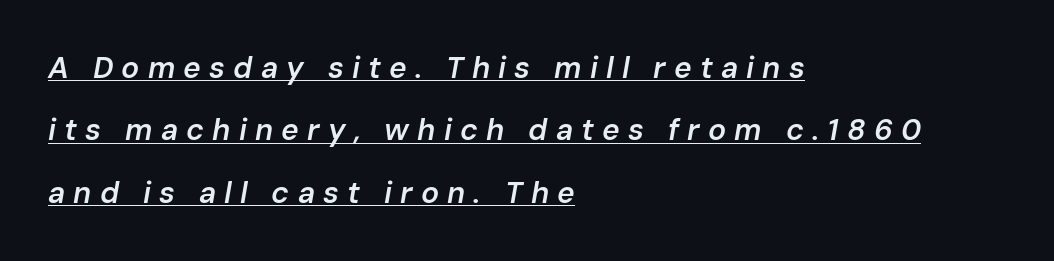
The image shows 30 px semibold type, italic (leaning right); set left-aligned, loose line spacing (2.08x), unusually wide letter spacing (+0.27 em), underlined; low stroke contrast and a medium x-height.
